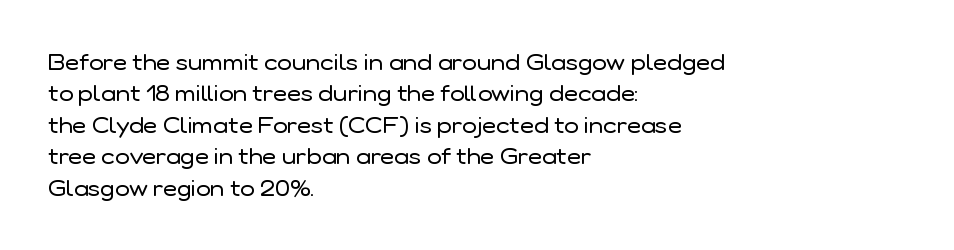
The image shows 22 px text type, upright; set left-aligned, normal line spacing (1.43x), normal letter spacing, not underlined.
